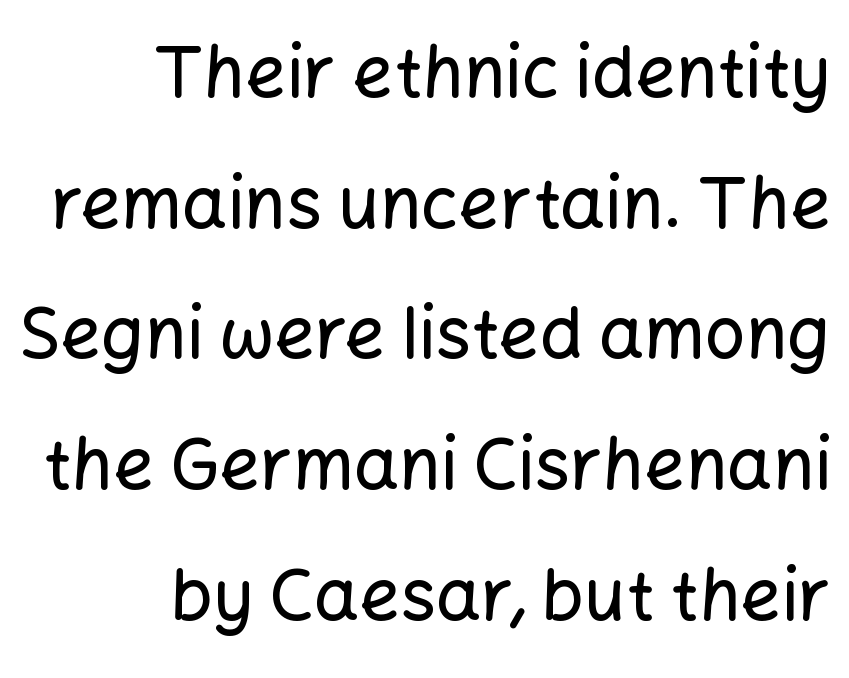
The image shows 71 px sans-serif type, upright; set right-aligned, line spacing 1.84x, normal letter spacing, not underlined; low stroke contrast and a medium x-height.
